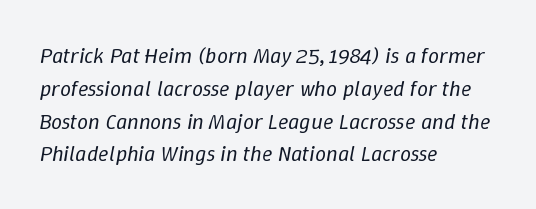
The image shows 22 px text type, italic (leaning right); set left-aligned, normal line spacing (1.49x), normal letter spacing, not underlined.
